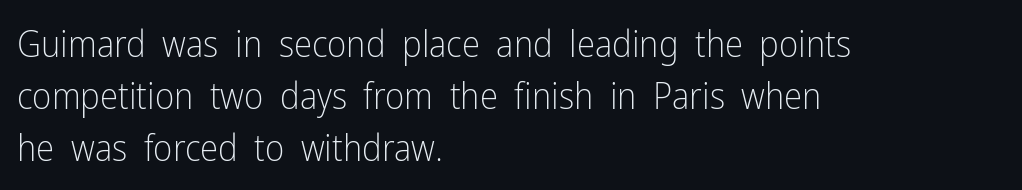
Q: Is the text bold? A: No.
Q: Is the text italic (slanted)? A: No, it is upright.
Q: Is the typeface a serif or a sans-serif typeface? A: Sans-serif.
Q: Is the text underlined? A: No.
Q: How is the paragraph aligned? A: Left-aligned.
Q: Is the spacing between letters normal or unusually wide? A: Normal.
Q: Is the spacing between lines tight, normal or loose? A: Normal.
Q: Width (condensed, normal, or wide)? A: Condensed.
Q: Stroke contrast? A: Low.
Q: x-height? A: Medium.
Q: Monospaced? A: No.
